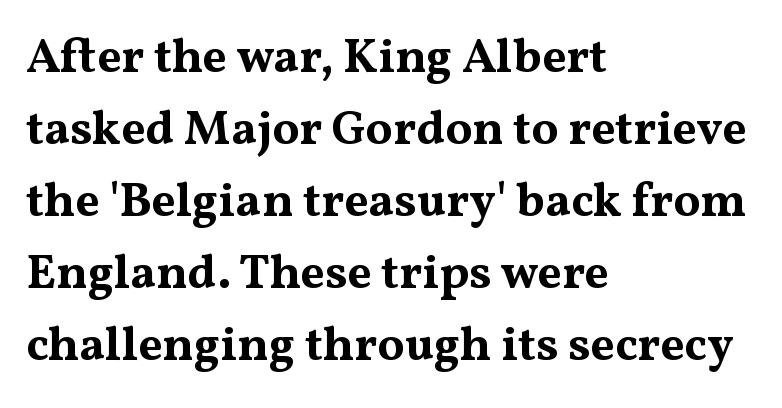
{"serif": "yes", "italic": "no", "bold": "yes", "weight": "bold", "width": "wide", "stroke_contrast": "medium", "x_height": "medium", "monospaced": "no", "underline": "no", "align": "left", "line_spacing": "normal", "line_spacing_ratio": 1.5, "letter_spacing": "normal", "letter_spacing_em": 0.0, "glyph_px": 48}
